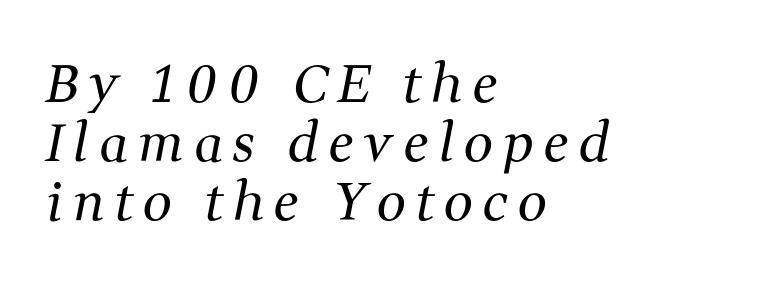
{"serif": "yes", "italic": "yes", "lean": "right", "slant_degrees": 11, "bold": "no", "weight": "regular", "width": "normal", "stroke_contrast": "medium", "x_height": "medium", "monospaced": "no", "underline": "no", "align": "left", "line_spacing": "tight", "line_spacing_ratio": 1.13, "letter_spacing": "wide", "letter_spacing_em": 0.2, "glyph_px": 52}
